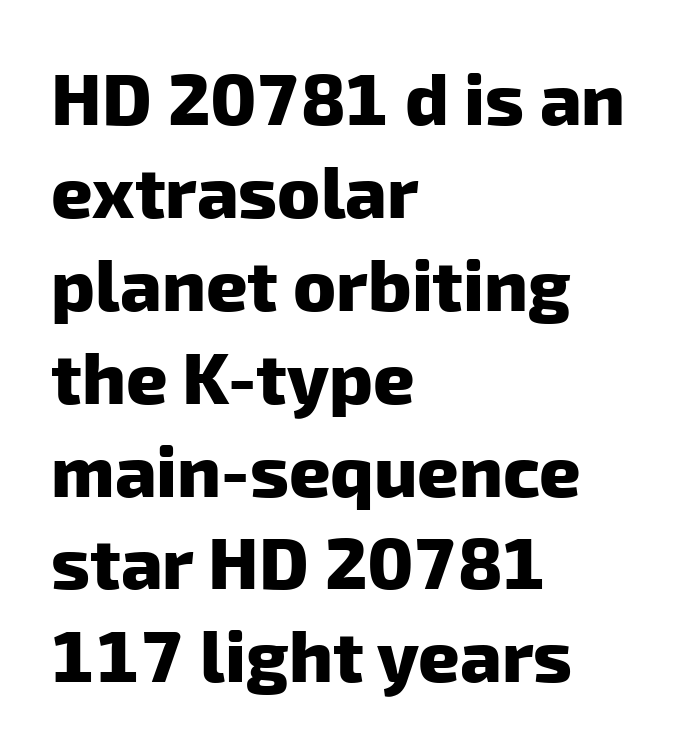
The image shows 72 px heavy sans-serif type; set left-aligned, normal line spacing (1.29x), normal letter spacing, not underlined; low stroke contrast and a medium x-height.
